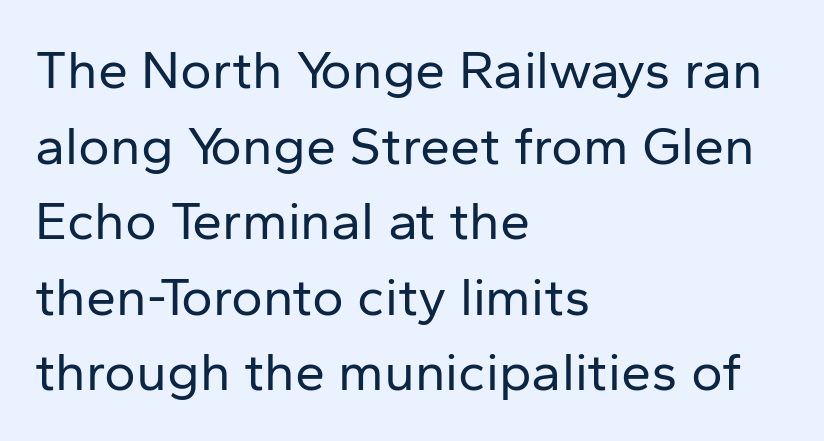
If you measured baseline to baseline, you'd find a middling distance. Note the varied advance widths — an 'i' is clearly narrower than an 'm'. Alignment: flush left. The lettering holds an erect, upright posture throughout. The text was rendered using a sans face with plain stroke endings. A quiet, ordinary-to-light weight characterises the typeface.
